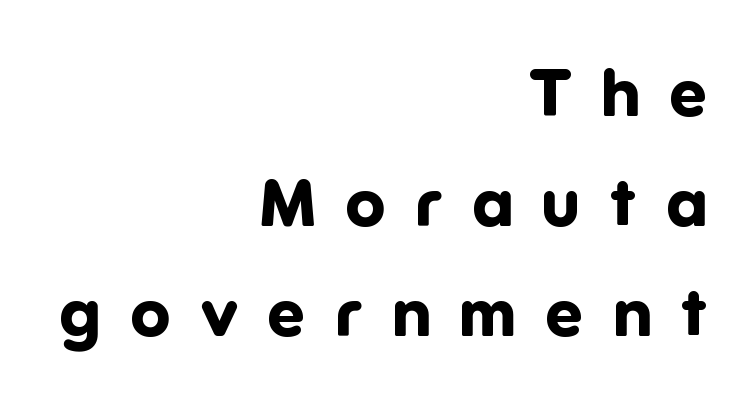
The line texture is sparse and dotted thanks to wide tracking. Varying glyph widths throughout — classic text-font behaviour. The lines in this sample share a right terminus and differ only in where they begin. Glance below the letters and you will spot only blank space. Rendered with straight, roman letterforms.
